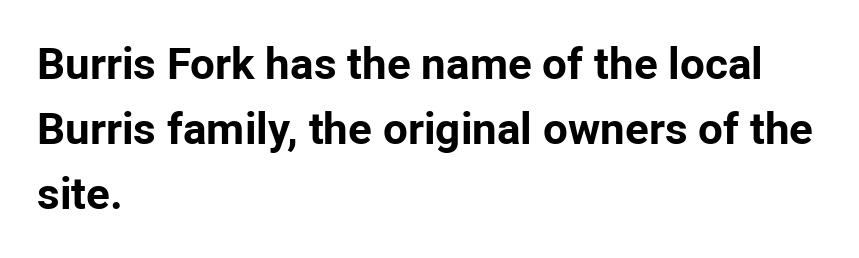
The image shows 44 px bold sans-serif type, upright; set left-aligned, normal line spacing (1.48x), normal letter spacing, not underlined; low stroke contrast and a medium x-height.
